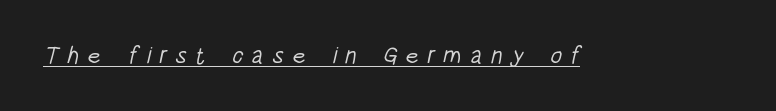
{"bold": "no", "underline": "yes", "letter_spacing": "wide", "letter_spacing_em": 0.33, "glyph_px": 24}
